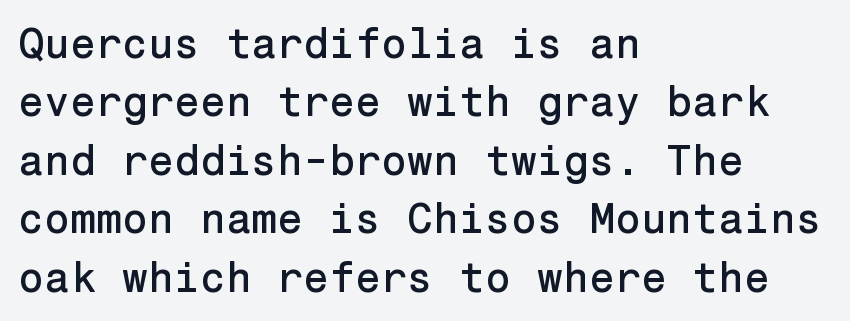
Q: Is the text italic (slanted)? A: No, it is upright.
Q: Is the typeface a serif or a sans-serif typeface? A: Sans-serif.
Q: Is the text underlined? A: No.
Q: How is the paragraph aligned? A: Left-aligned.
Q: Is the spacing between letters normal or unusually wide? A: Normal.
Q: Is the spacing between lines tight, normal or loose? A: Normal.
Q: Width (condensed, normal, or wide)? A: Normal.
Q: Stroke contrast? A: Low.
Q: x-height? A: Medium.
